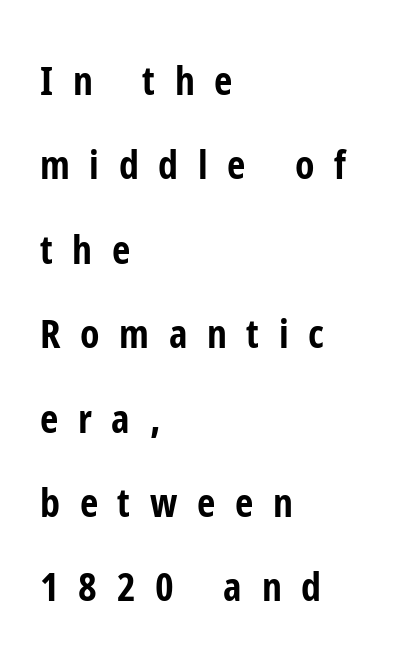
The image shows 40 px bold, condensed sans-serif type, upright; set left-aligned, loose line spacing (2.11x), unusually wide letter spacing (+0.49 em), not underlined; low stroke contrast and a medium x-height.
